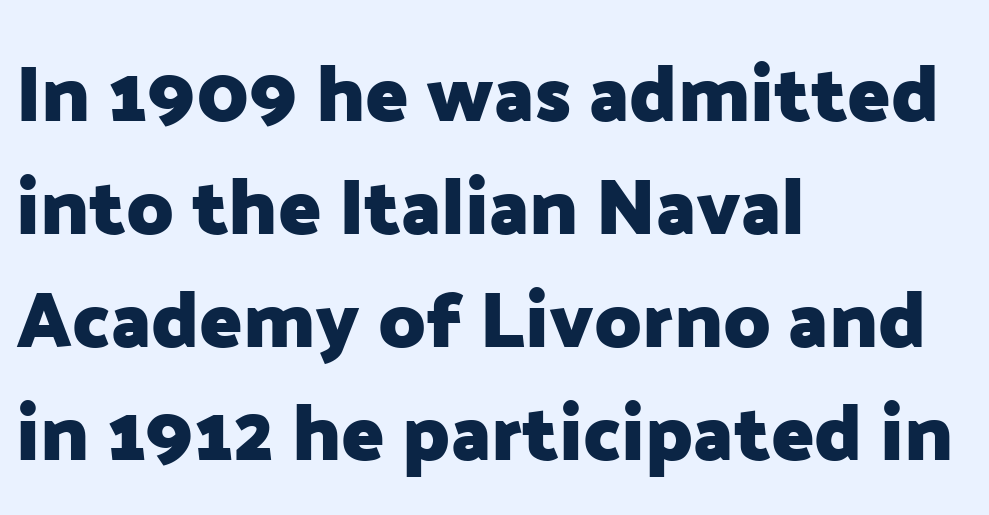
{"serif": "no", "italic": "no", "bold": "yes", "weight": "heavy", "width": "normal", "stroke_contrast": "low", "x_height": "medium", "monospaced": "no", "underline": "no", "align": "left", "line_spacing": "normal", "line_spacing_ratio": 1.43, "letter_spacing": "normal", "letter_spacing_em": 0.0, "glyph_px": 79}
